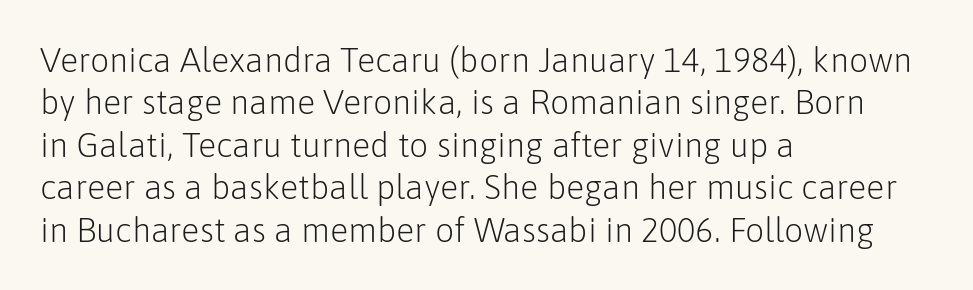
{"serif": "no", "italic": "no", "bold": "no", "weight": "light", "width": "normal", "stroke_contrast": "low", "x_height": "medium", "monospaced": "no", "underline": "no", "align": "left", "line_spacing": "normal", "line_spacing_ratio": 1.25, "letter_spacing": "normal", "letter_spacing_em": 0.0, "glyph_px": 34}
